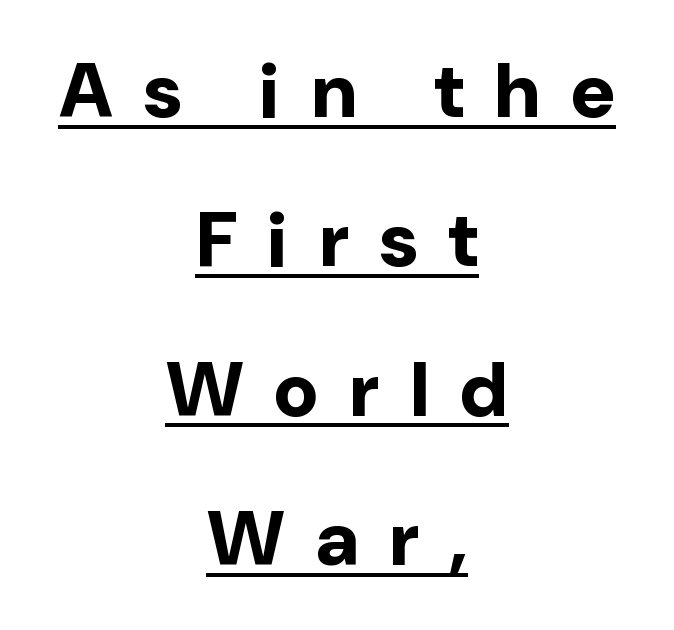
Q: Is the text bold? A: Yes.
Q: Is the text italic (slanted)? A: No, it is upright.
Q: Is the typeface a serif or a sans-serif typeface? A: Sans-serif.
Q: Is the text underlined? A: Yes.
Q: How is the paragraph aligned? A: Centered.
Q: Is the spacing between letters normal or unusually wide? A: Unusually wide.
Q: Is the spacing between lines tight, normal or loose? A: Loose.
Q: Width (condensed, normal, or wide)? A: Normal.
Q: Stroke contrast? A: Low.
Q: x-height? A: Medium.
Q: Monospaced? A: No.
